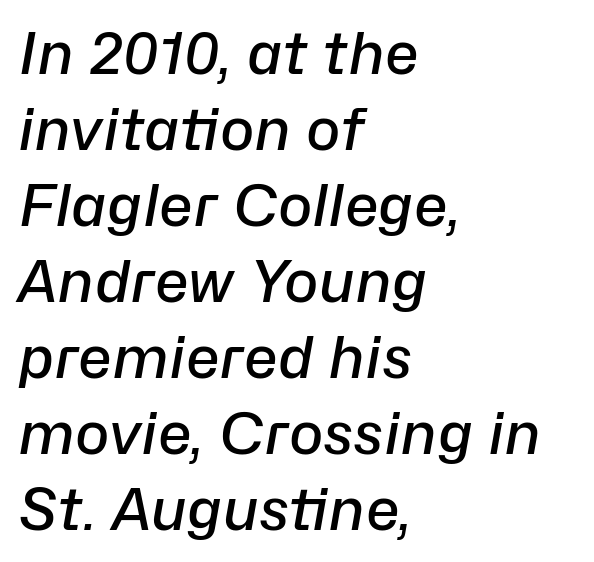
The image shows 58 px semibold type, italic (leaning right); set left-aligned, normal line spacing (1.31x), normal letter spacing, not underlined; low stroke contrast and a medium x-height.
